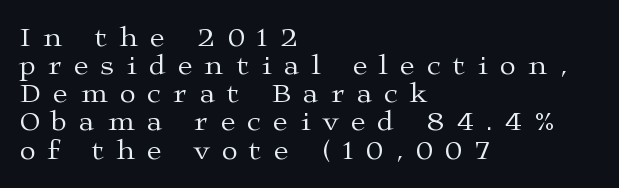
The type sits square on the baseline with zero lean. Is this a fixed-width face? No — the glyphs have proportional, varying widths. Does the leading feel generous? Not at all — it's pinched. The passage shown is not bold in any degree. Typeset ragged right — the left edge is the straight one. Letterform terminals end in serifs throughout the passage.
